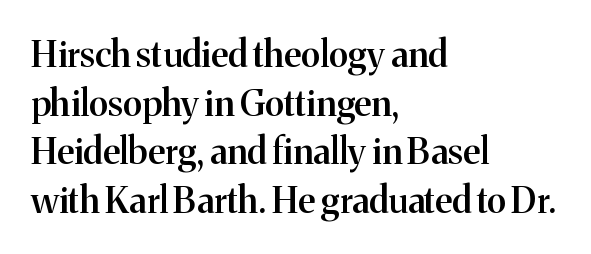
Q: Is the text bold? A: Semi-bold.
Q: Is the text italic (slanted)? A: No, it is upright.
Q: Is the typeface a serif or a sans-serif typeface? A: Serif.
Q: Is the text underlined? A: No.
Q: How is the paragraph aligned? A: Left-aligned.
Q: Is the spacing between letters normal or unusually wide? A: Normal.
Q: Is the spacing between lines tight, normal or loose? A: Normal.
Q: Width (condensed, normal, or wide)? A: Normal.
Q: Stroke contrast? A: Medium.
Q: x-height? A: Medium.
Q: Monospaced? A: No.
